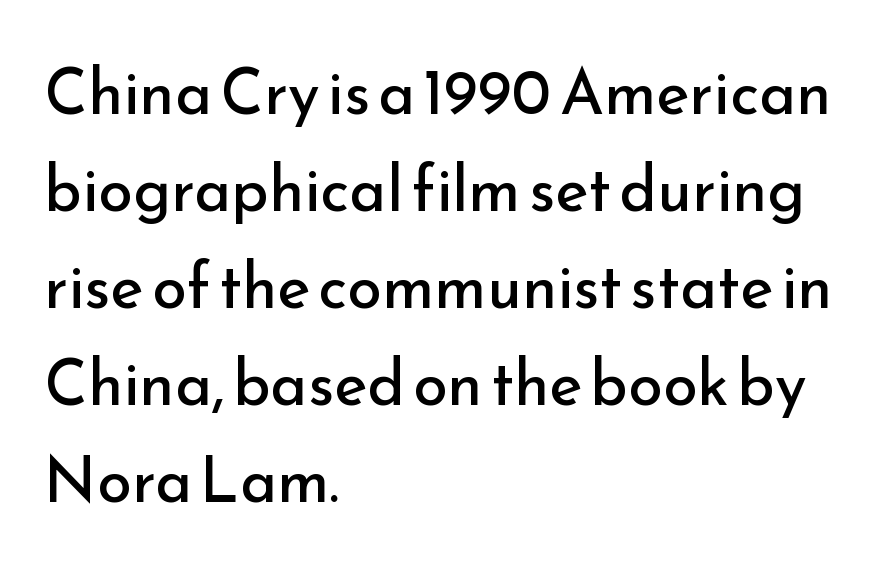
Q: Is the text bold? A: No.
Q: Is the text italic (slanted)? A: No, it is upright.
Q: Is the typeface a serif or a sans-serif typeface? A: Sans-serif.
Q: Is the text underlined? A: No.
Q: How is the paragraph aligned? A: Left-aligned.
Q: Is the spacing between letters normal or unusually wide? A: Normal.
Q: Is the spacing between lines tight, normal or loose? A: Normal.
Q: Width (condensed, normal, or wide)? A: Normal.
Q: Stroke contrast? A: Low.
Q: x-height? A: Small.
Q: Monospaced? A: No.
